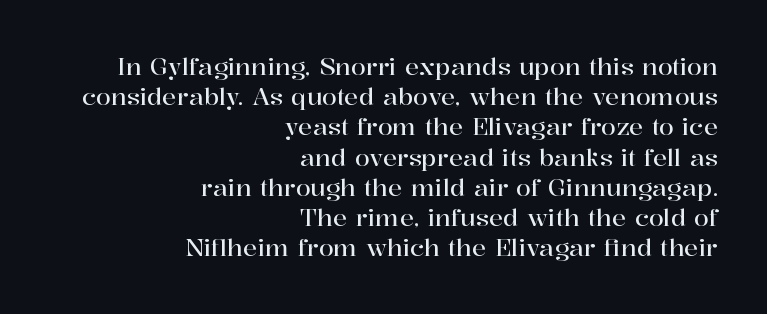
The image shows 24 px text type, upright; set right-aligned, normal line spacing (1.26x), normal letter spacing, not underlined.
